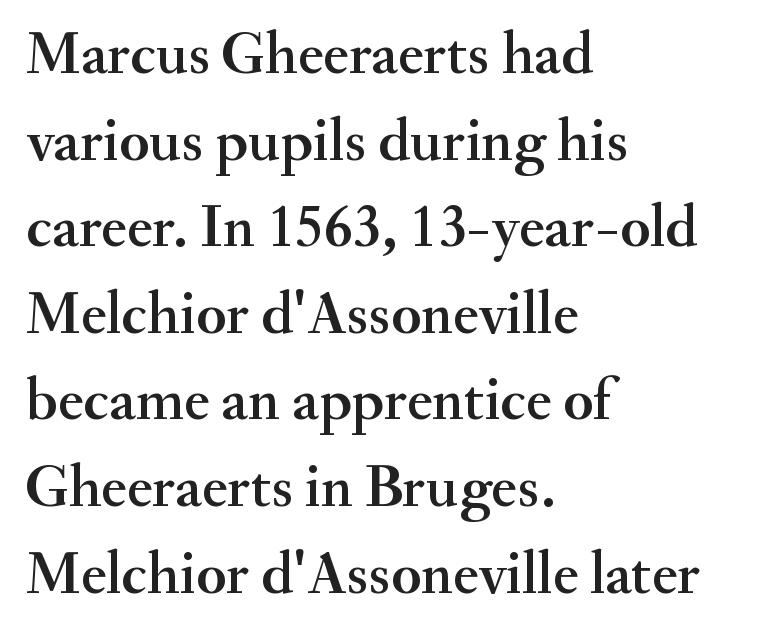
The image shows 61 px serif type, upright; set left-aligned, normal line spacing (1.42x), normal letter spacing, not underlined; medium stroke contrast and a small x-height.
